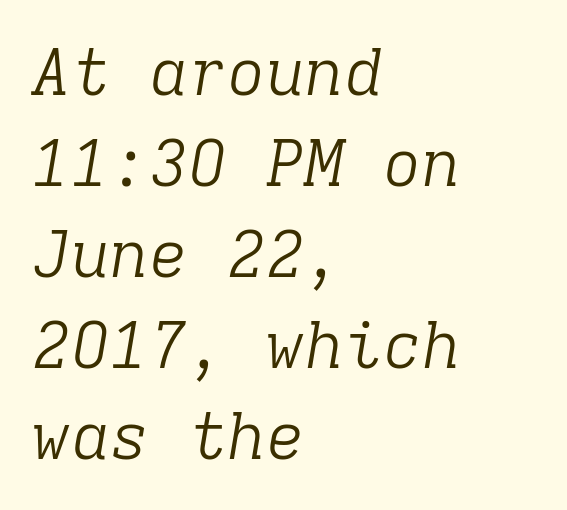
The image shows 65 px light serif type, italic (leaning right), monospaced; set left-aligned, normal line spacing (1.4x), normal letter spacing, not underlined; low stroke contrast and a medium x-height.
